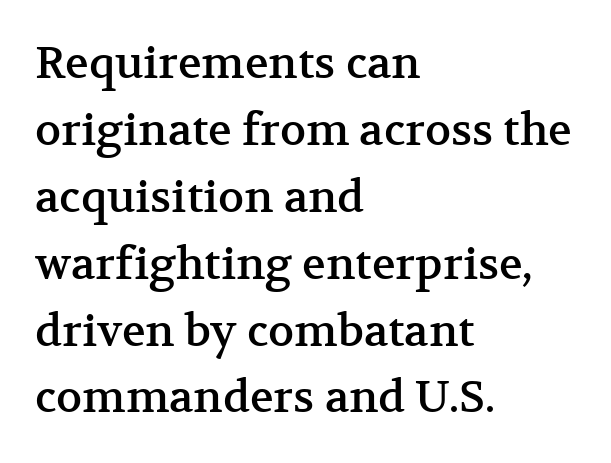
{"serif": "yes", "italic": "no", "width": "normal", "stroke_contrast": "medium", "x_height": "medium", "monospaced": "no", "underline": "no", "align": "left", "line_spacing": "normal", "line_spacing_ratio": 1.52, "letter_spacing": "normal", "letter_spacing_em": 0.0, "glyph_px": 44}
